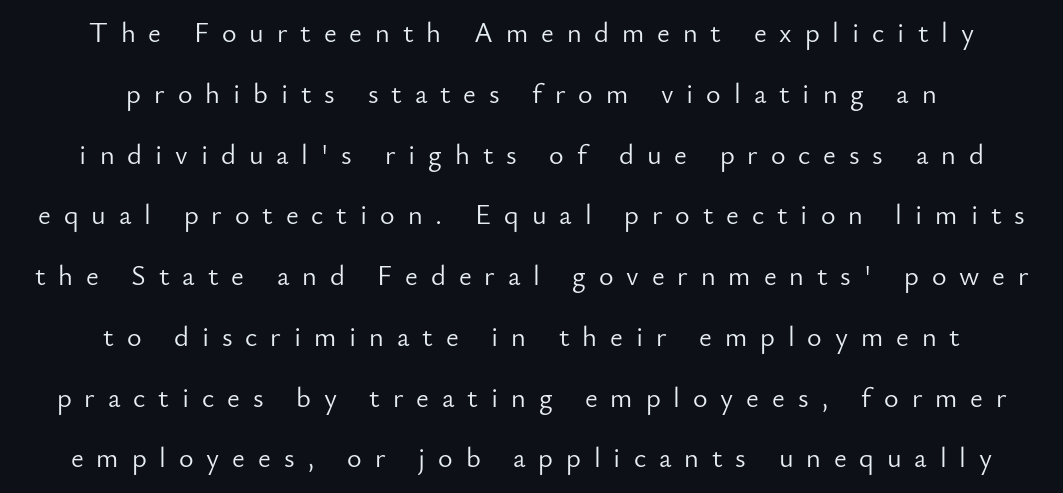
Lines of text with bare space underneath. Quick note: interline space is abundant. Here the glyphs are tracked loosely, breaking word shapes into spaced letters. Varying glyph widths throughout — classic text-font behaviour. Stroke terminals: plain, sans-serif.
